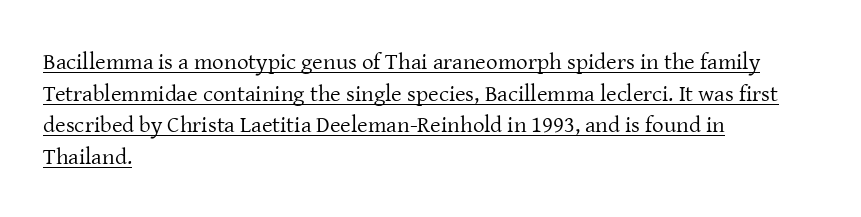
Q: Is the text bold? A: No.
Q: Is the text italic (slanted)? A: No, it is upright.
Q: Is the text underlined? A: Yes.
Q: How is the paragraph aligned? A: Left-aligned.
Q: Is the spacing between letters normal or unusually wide? A: Normal.
Q: Is the spacing between lines tight, normal or loose? A: Normal.
